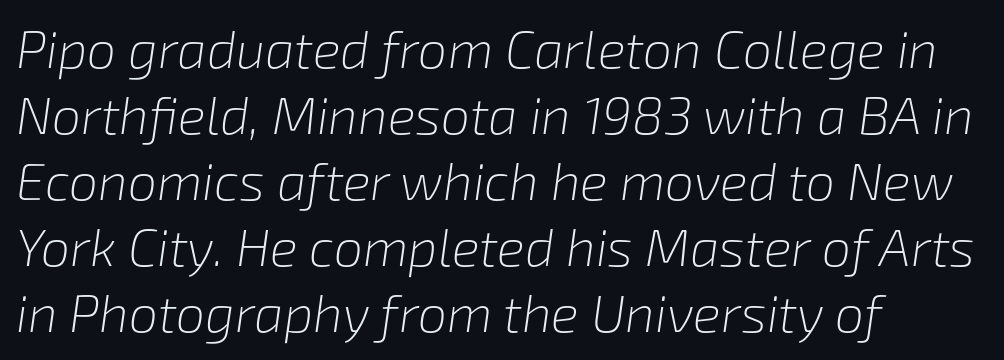
{"italic": "yes", "lean": "right", "slant_degrees": 8, "bold": "no", "weight": "light", "width": "normal", "stroke_contrast": "low", "x_height": "medium", "monospaced": "no", "underline": "no", "align": "left", "line_spacing": "normal", "line_spacing_ratio": 1.27, "letter_spacing": "normal", "letter_spacing_em": 0.0, "glyph_px": 52}
